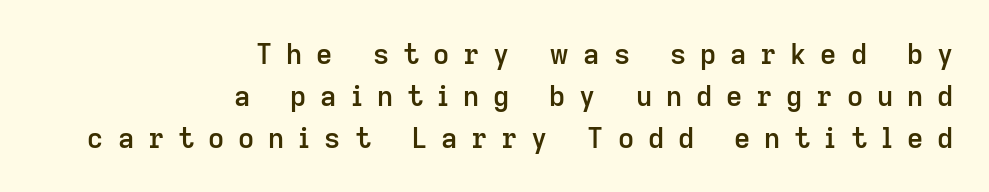
{"serif": "no", "italic": "no", "bold": "semi", "weight": "semibold", "width": "normal", "stroke_contrast": "low", "x_height": "medium", "monospaced": "no", "underline": "no", "align": "right", "line_spacing": "normal", "line_spacing_ratio": 1.5, "letter_spacing": "wide", "letter_spacing_em": 0.5, "glyph_px": 28}
